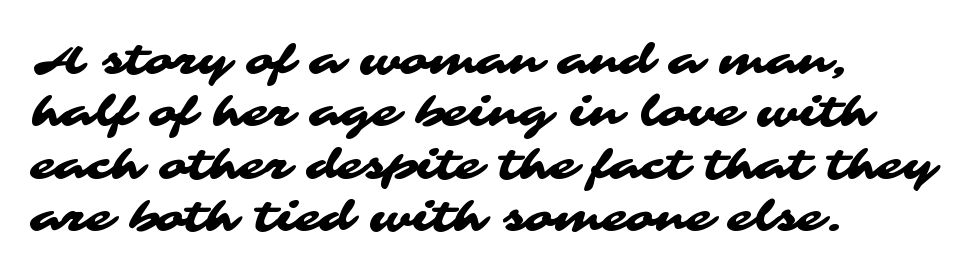
{"serif": "no", "width": "wide", "stroke_contrast": "medium", "x_height": "medium", "monospaced": "no", "underline": "no", "align": "left", "line_spacing": "normal", "line_spacing_ratio": 1.25, "letter_spacing": "normal", "letter_spacing_em": 0.0, "glyph_px": 42}
